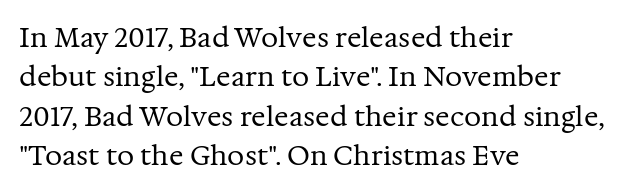
{"italic": "no", "bold": "no", "underline": "no", "align": "left", "line_spacing": "normal", "line_spacing_ratio": 1.46, "letter_spacing": "normal", "letter_spacing_em": 0.0, "glyph_px": 27}
